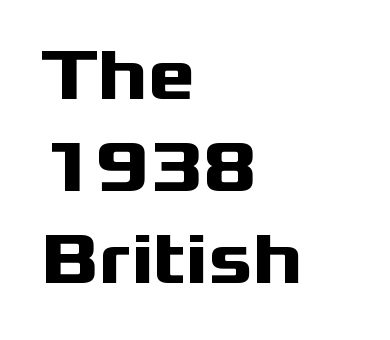
The image shows 73 px heavy, wide sans-serif type, upright; set left-aligned, normal line spacing (1.26x), normal letter spacing, not underlined; medium stroke contrast and a medium x-height.
